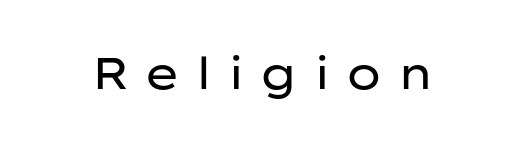
The image shows 44 px regular-weight, wide sans-serif type, upright; set unusually wide letter spacing (+0.29 em), not underlined; low stroke contrast and a medium x-height.
